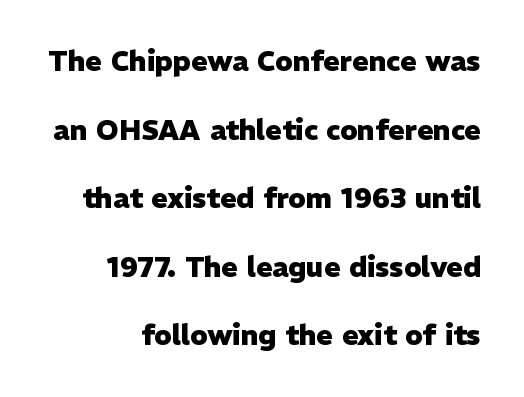
The image shows 28 px heavy sans-serif type, upright; set loose line spacing (2.45x), normal letter spacing, not underlined; low stroke contrast and a medium x-height.
